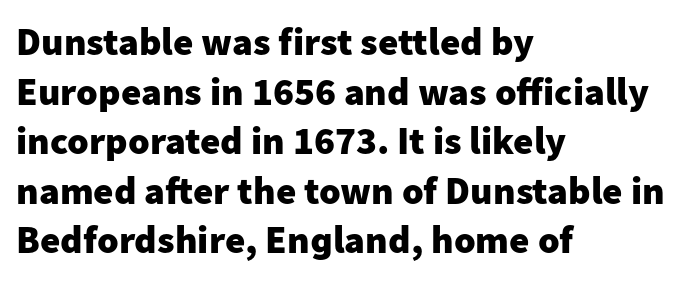
Type style note: lacks serifs. The block of text has a typical density, with ordinary space between rows. The compositor pushed each line to the left boundary. Ordinary non-slanted type is in use. Chunky letters — that's bold for sure. Note the varied advance widths — an 'i' is clearly narrower than an 'm'.
